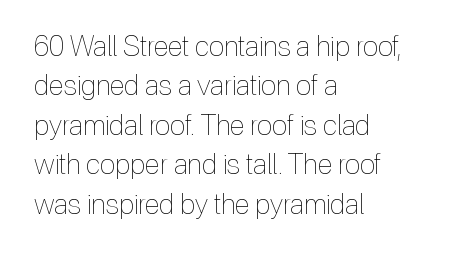
{"italic": "no", "bold": "no", "weight": "thin", "width": "condensed", "x_height": "medium", "monospaced": "no", "underline": "no", "align": "left", "line_spacing": "normal", "line_spacing_ratio": 1.41, "letter_spacing": "normal", "letter_spacing_em": 0.0, "glyph_px": 28}
